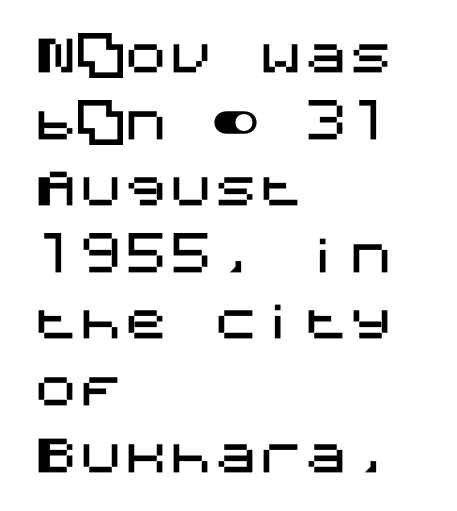
Are there feet on the stems? There aren't — it's a sans. Vertical spacing — default. Every stem runs plumb, perpendicular to the baseline. The ragged edge is on the right, which tells us the setting is flush left. Glyph-to-glyph distance matches everyday printed text. Decoration check: the copy has no underline.
